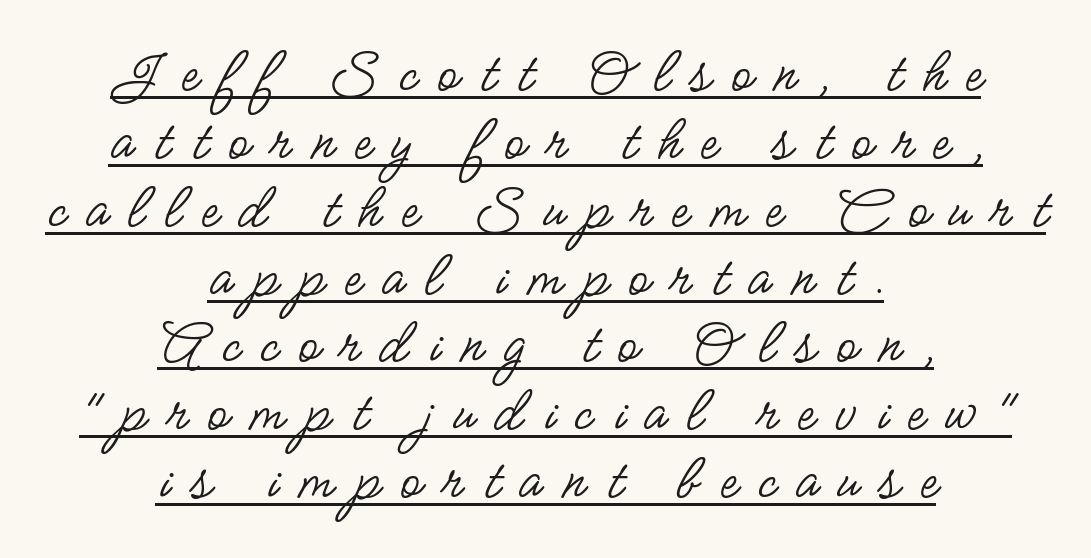
Think of a printed novel: that variable character pitch is what you see here. Neither beginnings nor endings align; midpoints do. The type family on display is of the sans-serif kind. Rows of type sit shoulder to shoulder in the vertical direction. Students, note that the glyphs here are deliberately spaced far apart.
